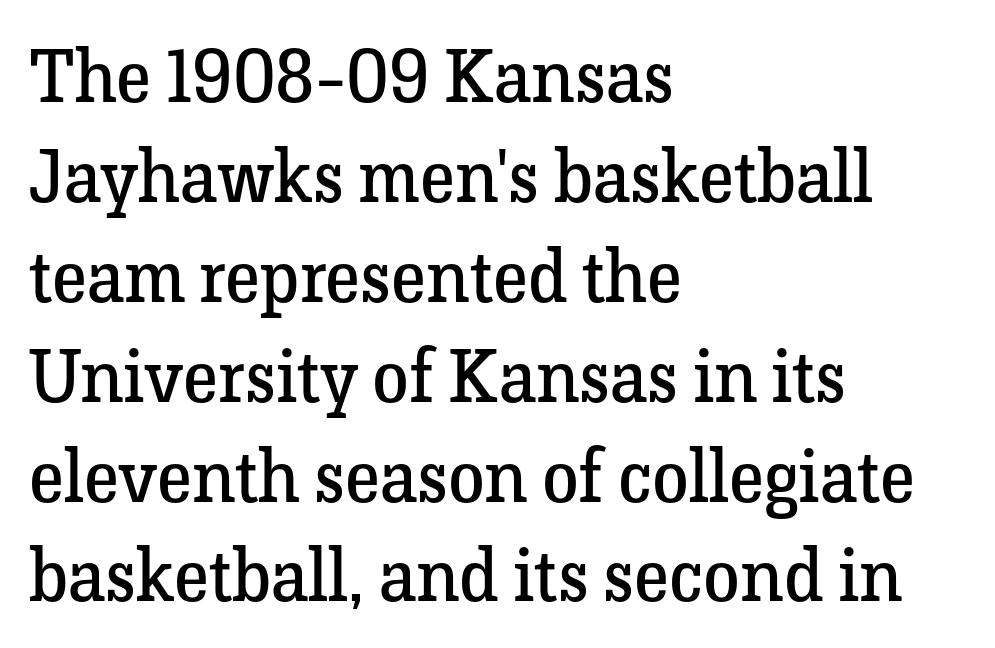
{"serif": "yes", "italic": "no", "bold": "no", "weight": "regular", "width": "normal", "stroke_contrast": "low", "x_height": "medium", "monospaced": "no", "underline": "no", "align": "left", "line_spacing": "normal", "line_spacing_ratio": 1.35, "letter_spacing": "normal", "letter_spacing_em": 0.0, "glyph_px": 74}
